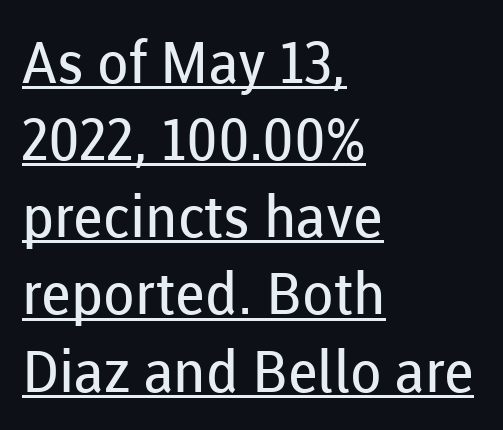
{"serif": "no", "italic": "no", "bold": "no", "weight": "regular", "width": "normal", "stroke_contrast": "low", "x_height": "medium", "monospaced": "no", "underline": "yes", "align": "left", "line_spacing": "normal", "line_spacing_ratio": 1.33, "letter_spacing": "normal", "letter_spacing_em": 0.0, "glyph_px": 58}
